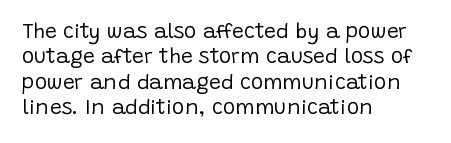
The image shows 21 px text type, upright; set left-aligned, line spacing 1.21x, normal letter spacing, not underlined.
